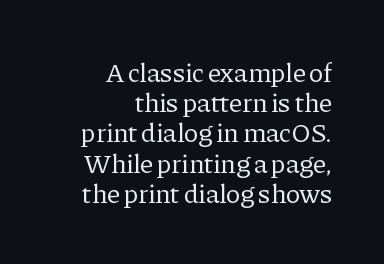
Q: Is the text bold? A: No.
Q: Is the text italic (slanted)? A: No, it is upright.
Q: Is the text underlined? A: No.
Q: How is the paragraph aligned? A: Right-aligned.
Q: Is the spacing between letters normal or unusually wide? A: Normal.
Q: Is the spacing between lines tight, normal or loose? A: Tight.
